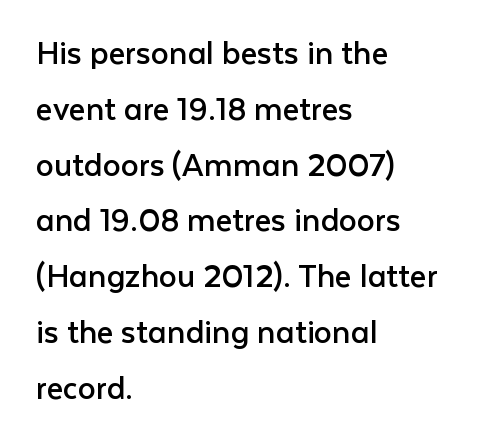
Q: Is the text bold? A: No.
Q: Is the text italic (slanted)? A: No, it is upright.
Q: Is the typeface a serif or a sans-serif typeface? A: Sans-serif.
Q: Is the text underlined? A: No.
Q: How is the paragraph aligned? A: Left-aligned.
Q: Is the spacing between letters normal or unusually wide? A: Normal.
Q: Is the spacing between lines tight, normal or loose? A: Normal.
Q: Width (condensed, normal, or wide)? A: Normal.
Q: Stroke contrast? A: Low.
Q: x-height? A: Medium.
Q: Monospaced? A: No.
